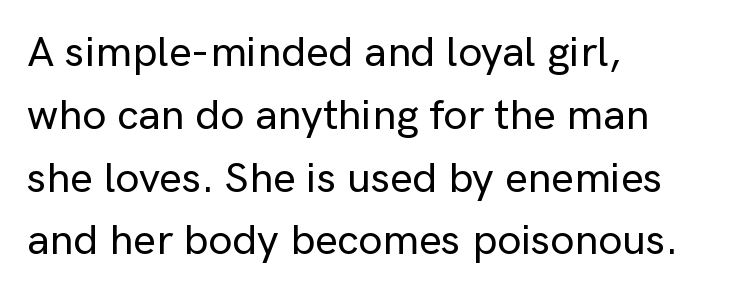
{"serif": "no", "italic": "no", "width": "normal", "stroke_contrast": "low", "x_height": "medium", "monospaced": "no", "underline": "no", "align": "left", "line_spacing": "normal", "line_spacing_ratio": 1.46, "letter_spacing": "normal", "letter_spacing_em": 0.0, "glyph_px": 43}
